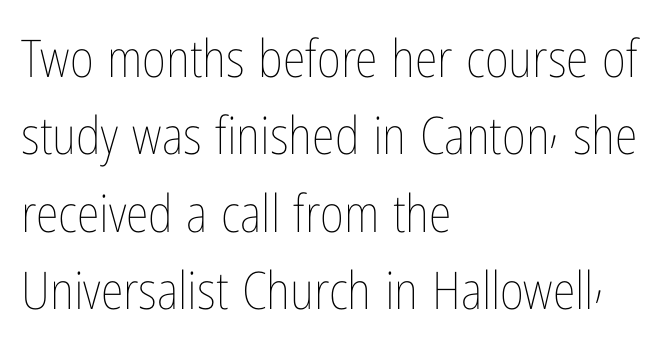
The face used here is proportionally spaced, like ordinary book or web type. Vertically, the passage feels balanced, rows spaced as you'd expect. The strokes are not fattened; the text isn't bold. This sample is left-justified, so line endings fall wherever the words run out. The foot of each line stays bare and open. Designer's note — italics off, roman on.
